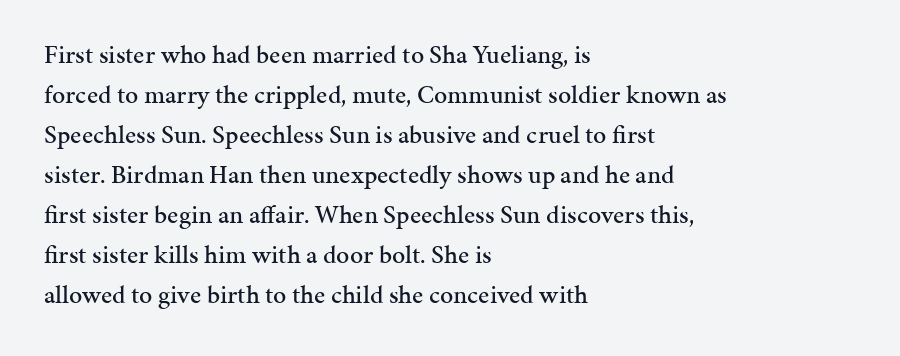
Descender tails drop into unmarked territory. Each word holds together tightly as a unit, with standard inter-letter gaps. Style check: upright. A student would call this left alignment; a typographer would say flush left, rag right. If you measured baseline to baseline, you'd find a middling distance.
